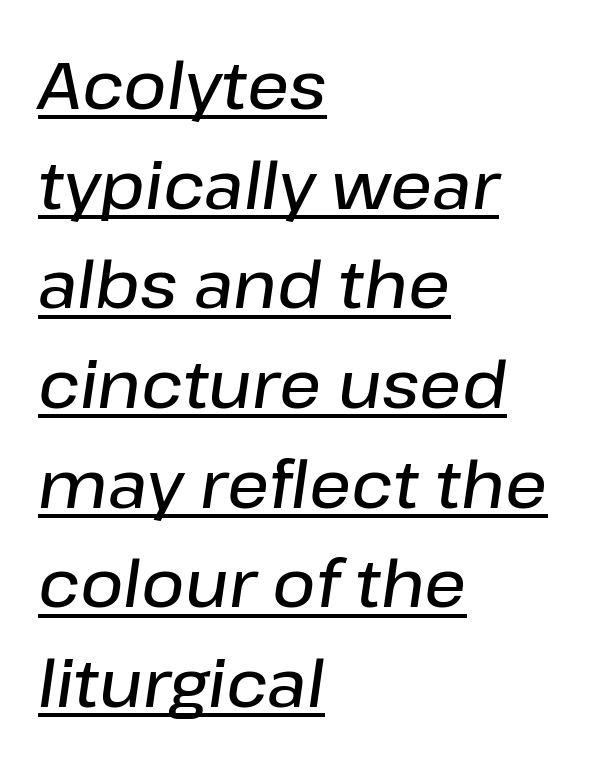
In terms of posture, this sample is oblique. How heavy is the stroke? Medium-heavy — a semibold, shy of bold. Line spacing here is normal. Do the characters align in a grid? No, the font is proportional. The sample's only ornament is a line tracing under the words.
